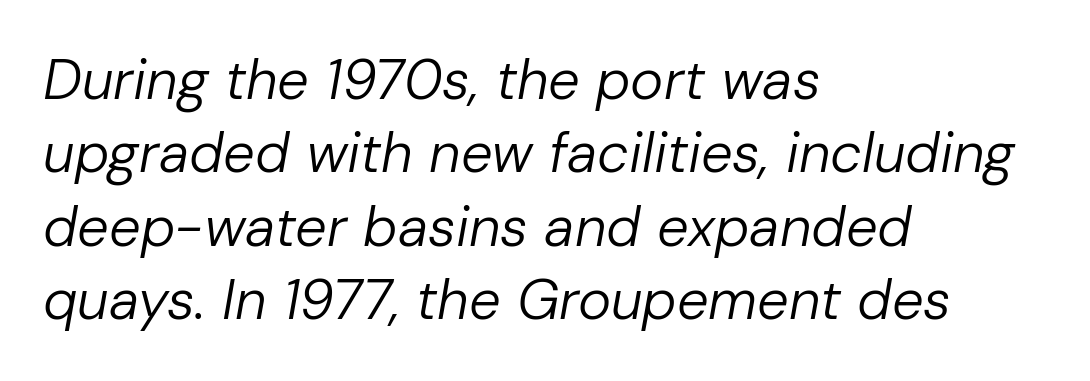
{"italic": "yes", "lean": "right", "slant_degrees": 10, "bold": "no", "weight": "regular", "width": "normal", "stroke_contrast": "low", "x_height": "medium", "monospaced": "no", "underline": "no", "align": "left", "line_spacing": "normal", "line_spacing_ratio": 1.31, "letter_spacing": "normal", "letter_spacing_em": 0.0, "glyph_px": 56}
